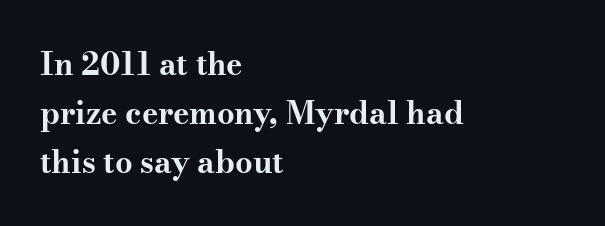
The image shows 31 px bold, wide serif type, upright; set left-aligned, normal line spacing (1.58x), normal letter spacing, not underlined; medium stroke contrast and a small x-height.
